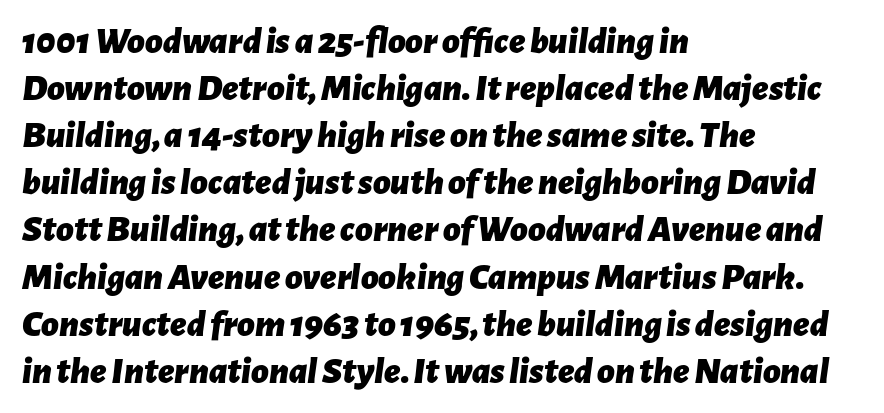
{"italic": "yes", "lean": "right", "slant_degrees": 7, "bold": "yes", "weight": "bold", "width": "normal", "stroke_contrast": "low", "x_height": "medium", "monospaced": "no", "underline": "no", "align": "left", "line_spacing_ratio": 1.24, "letter_spacing": "normal", "letter_spacing_em": 0.0, "glyph_px": 38}
